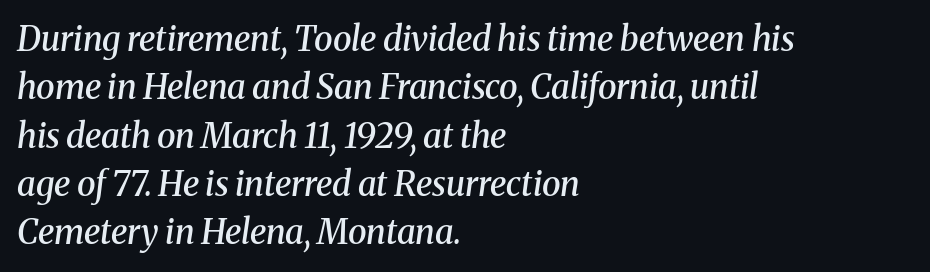
Each new line begins a customary step beneath the previous one. The glyphs have the mass of a demibold cut, below bold. The type is set solid horizontally, with unmodified tracking. These lines are composed in type with serifs.
